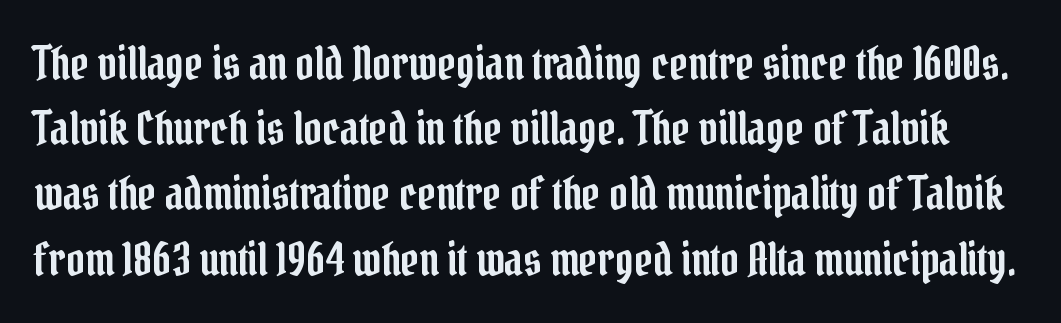
{"serif": "yes", "italic": "no", "width": "condensed", "stroke_contrast": "low", "x_height": "medium", "monospaced": "no", "underline": "no", "line_spacing": "normal", "line_spacing_ratio": 1.45, "letter_spacing": "normal", "letter_spacing_em": 0.0, "glyph_px": 45}
